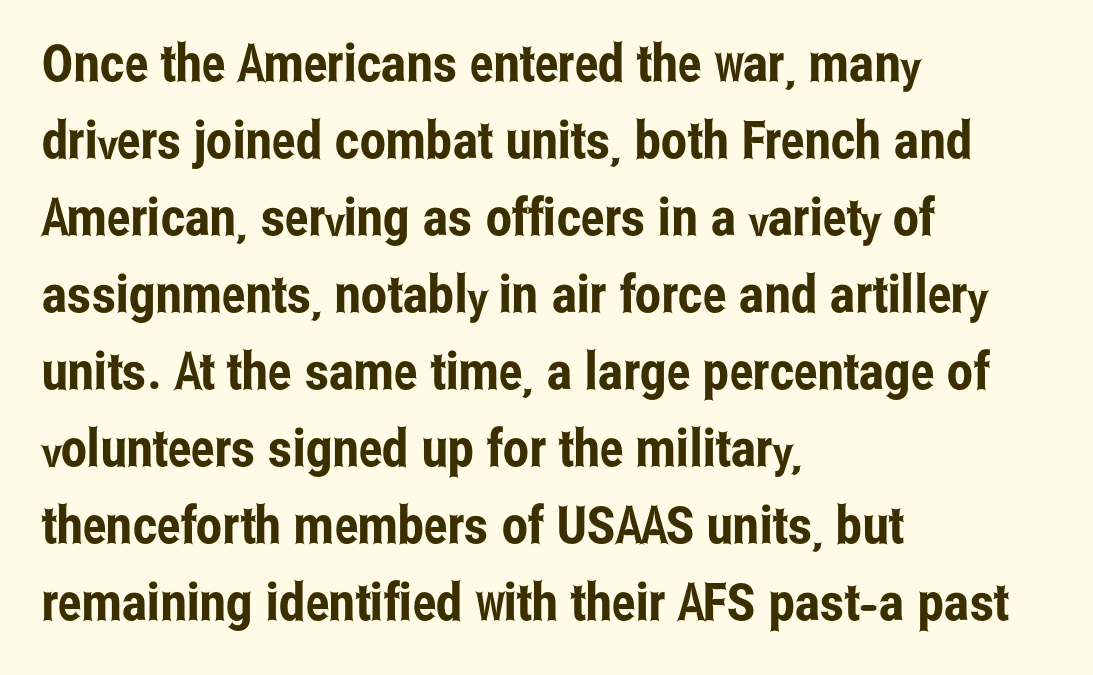
{"serif": "no", "italic": "no", "width": "condensed", "stroke_contrast": "low", "x_height": "medium", "monospaced": "no", "underline": "no", "align": "left", "line_spacing": "normal", "line_spacing_ratio": 1.48, "letter_spacing": "normal", "letter_spacing_em": 0.0, "glyph_px": 52}
